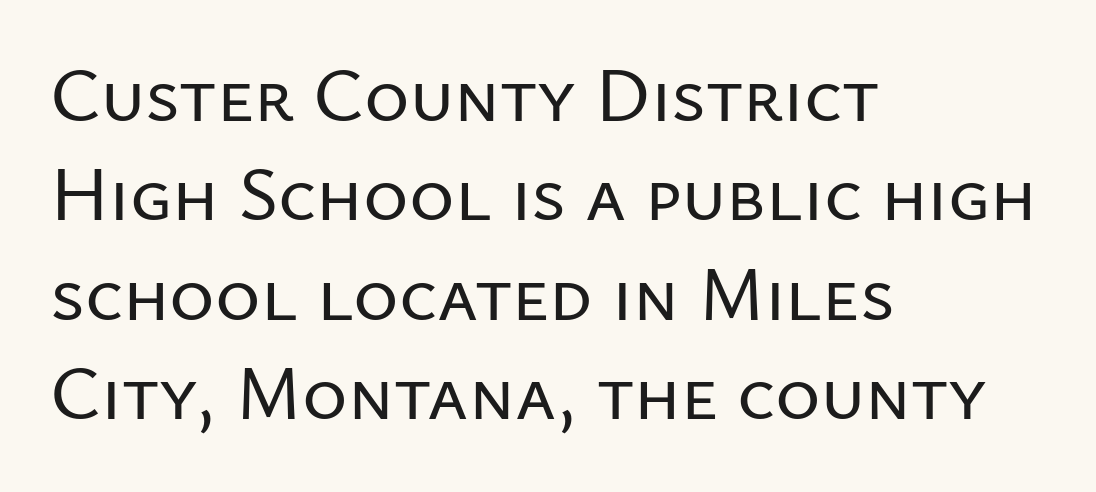
{"serif": "no", "italic": "no", "width": "normal", "stroke_contrast": "low", "x_height": "medium", "monospaced": "no", "underline": "no", "align": "left", "line_spacing": "normal", "line_spacing_ratio": 1.29, "letter_spacing": "normal", "letter_spacing_em": 0.0, "glyph_px": 77}
